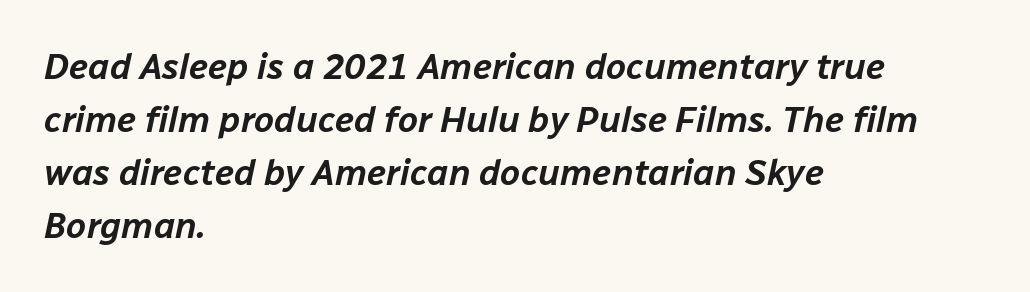
The image shows 36 px text type, italic (leaning right); set left-aligned, normal line spacing (1.47x), normal letter spacing, not underlined; low stroke contrast and a medium x-height.
